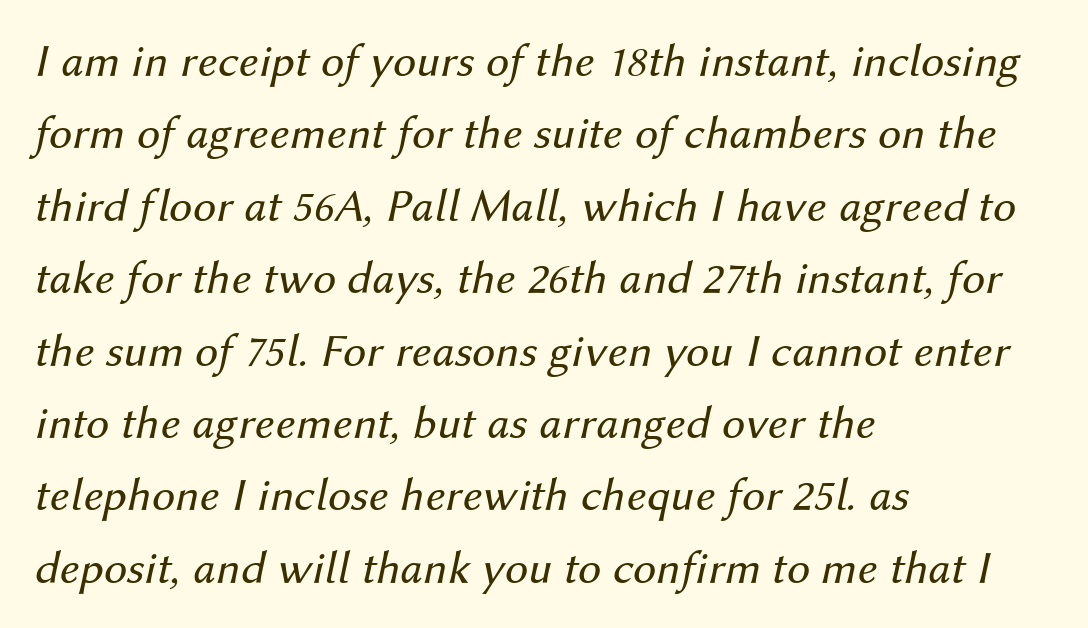
The image shows 47 px regular-weight type, italic (leaning right); set left-aligned, normal line spacing (1.54x), normal letter spacing, not underlined; medium stroke contrast and a medium x-height.
